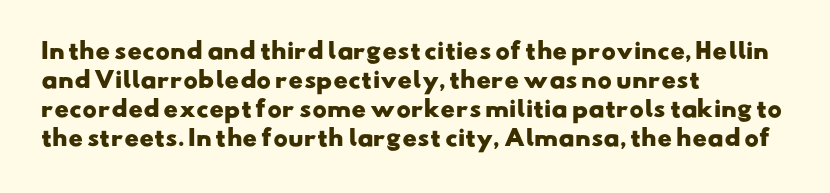
The image shows 22 px bold type; set left-aligned, normal line spacing (1.32x), normal letter spacing, not underlined.
